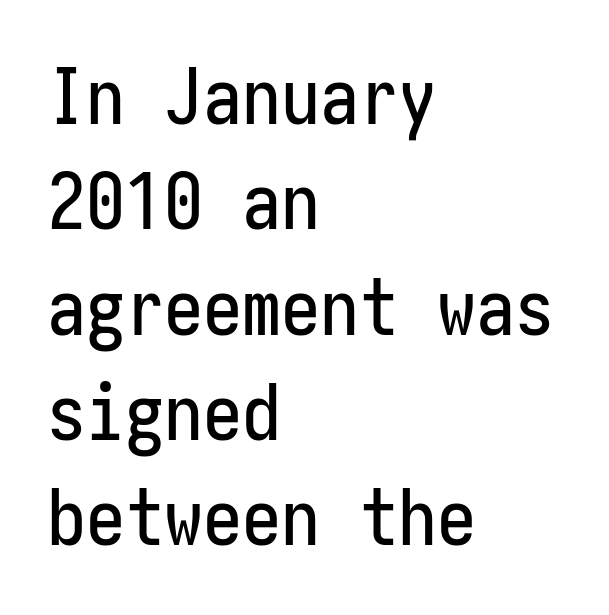
The image shows 78 px condensed sans-serif type, upright; set left-aligned, normal line spacing (1.35x), normal letter spacing, not underlined; low stroke contrast and a medium x-height.
